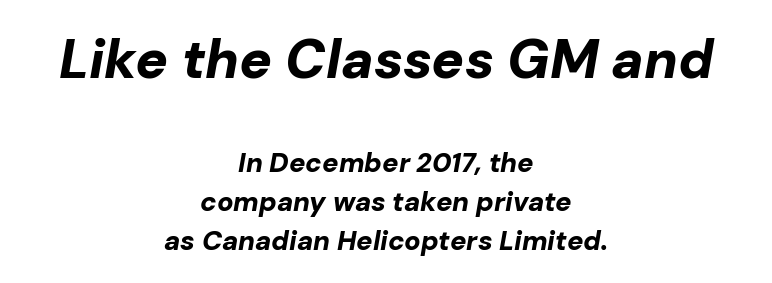
Q: Is the text bold? A: Yes.
Q: Is the text italic (slanted)? A: Yes, it leans right by about 10 degrees.
Q: Is the text underlined? A: No.
Q: How is the paragraph aligned? A: Centered.
Q: Is the spacing between letters normal or unusually wide? A: Normal.
Q: Is the spacing between lines tight, normal or loose? A: Normal.
Q: Which block of text is set in a larger size, the first (top) or the second (bottom)? A: The first (top) one.
Q: Width (condensed, normal, or wide)? A: Normal.
Q: Stroke contrast? A: Low.
Q: x-height? A: Medium.
Q: Monospaced? A: No.
